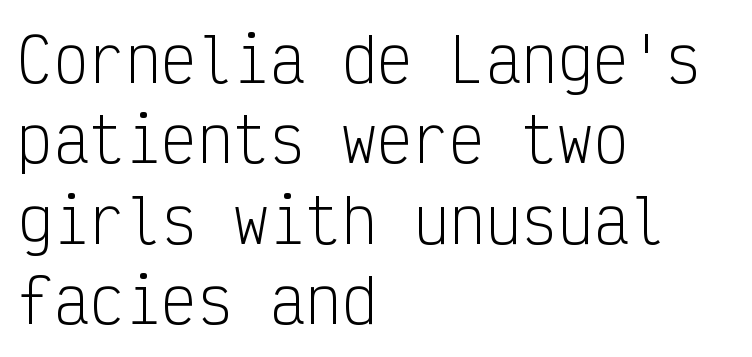
The font sits on the lighter half of the weight spectrum, regular included. A typesetter would call this monospace, since all characters share one set width. Do the letters lean? They stand straight. This is sans-serif lettering, the kind often seen on screens and signage.
